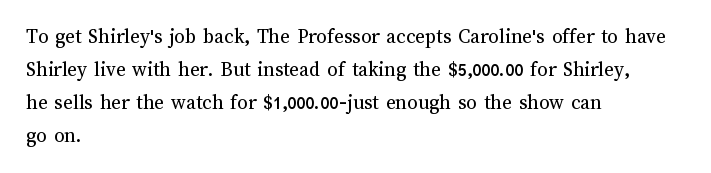
The image shows 21 px text type, upright; set left-aligned, normal line spacing (1.57x), normal letter spacing, not underlined.
